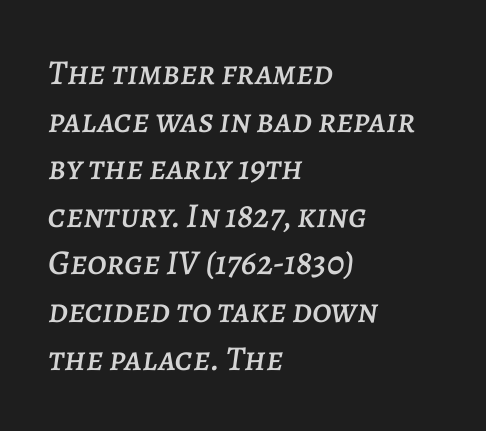
{"italic": "yes", "lean": "right", "slant_degrees": 7, "width": "normal", "stroke_contrast": "low", "x_height": "large", "monospaced": "no", "underline": "no", "align": "left", "line_spacing": "normal", "line_spacing_ratio": 1.36, "letter_spacing": "normal", "letter_spacing_em": 0.0, "glyph_px": 35}
